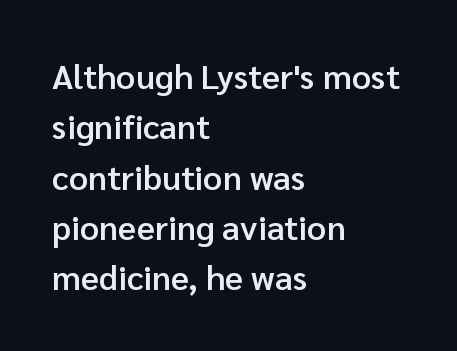
{"serif": "no", "italic": "no", "bold": "semi", "weight": "semibold", "width": "normal", "stroke_contrast": "low", "x_height": "medium", "monospaced": "no", "underline": "no", "align": "left", "line_spacing": "normal", "line_spacing_ratio": 1.48, "letter_spacing": "normal", "letter_spacing_em": 0.0, "glyph_px": 34}
